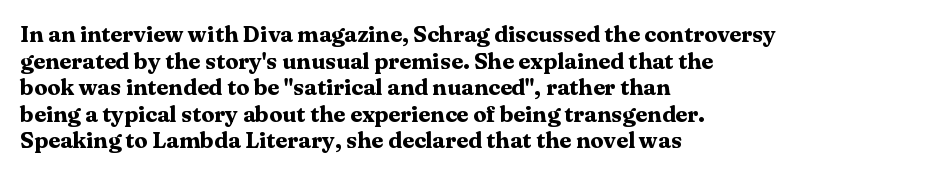
Which margin do the lines hug? The left one — the right edge is uneven. Weight check: bold — yes, fully. Tracking here is standard; glyphs follow each other at the usual distance. Unlike italic type, these characters show no tilt at all. Just letters on the line, the space beneath them empty.
